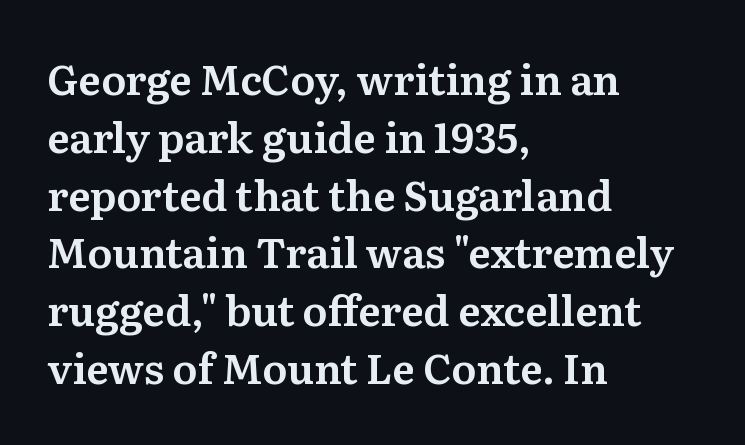
{"serif": "yes", "italic": "no", "width": "normal", "stroke_contrast": "medium", "x_height": "medium", "monospaced": "no", "underline": "no", "align": "left", "line_spacing": "normal", "line_spacing_ratio": 1.41, "letter_spacing": "normal", "letter_spacing_em": 0.0, "glyph_px": 41}
